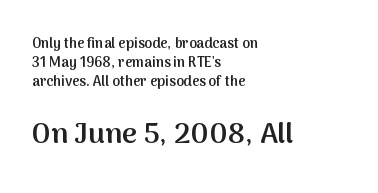
The image shows 29 px semibold sans-serif type, upright; set left-aligned, normal line spacing (1.34x), normal letter spacing, not underlined; the second (bottom) block is 2.07x larger; medium stroke contrast and a medium x-height.
